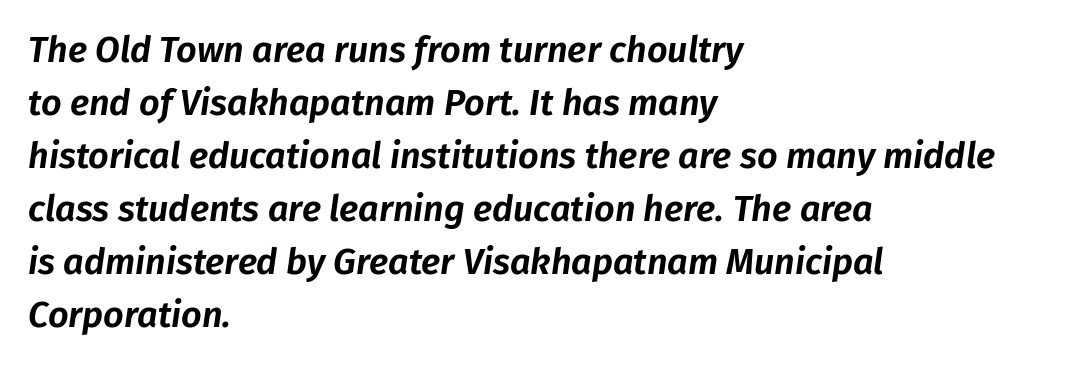
If you drew a line through each stem, it would be angled. The rows are spaced the way most documents space them. Observe the ordinary spacing: letters are neighbours, not strangers. Is this a fixed-width face? No — the glyphs have proportional, varying widths. Where is the straight margin? On the left.
